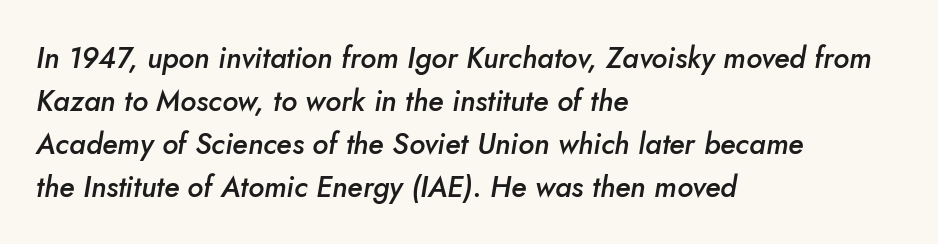
Is the block centered? No — it sits flush against the left margin. Proportional: the letters do not fall into vertical columns. Does extra space separate the letters? No, they use regular spacing. Stroke thickness is moderately raised; the sample reads as semibold.
